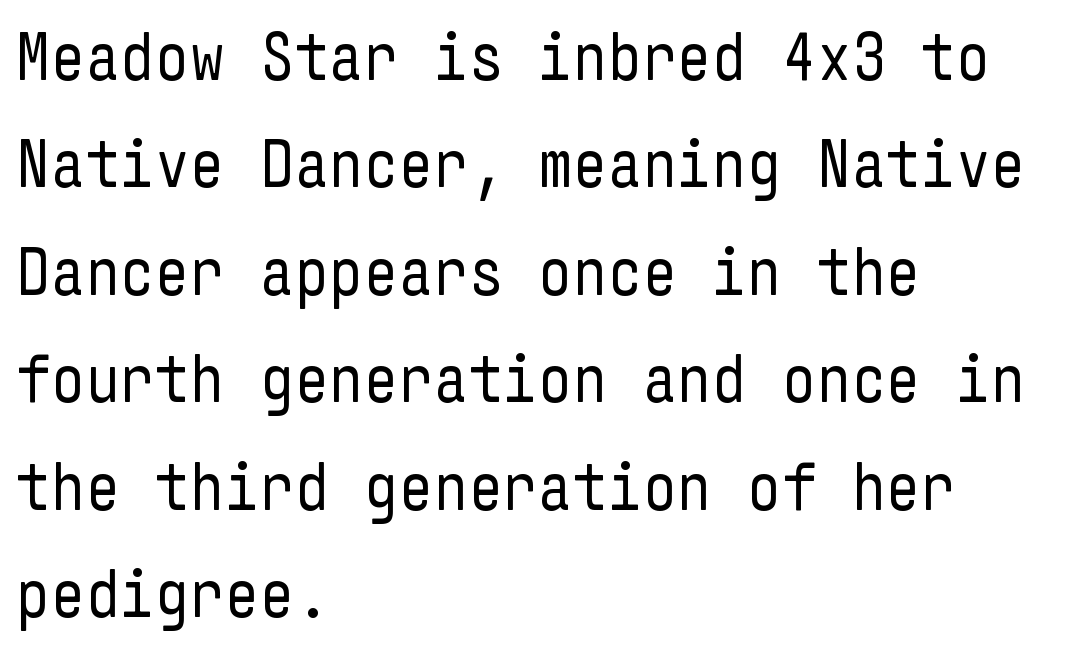
The image shows 68 px regular-weight, condensed sans-serif type, upright; set left-aligned, normal line spacing (1.58x), normal letter spacing, not underlined; low stroke contrast and a medium x-height.
